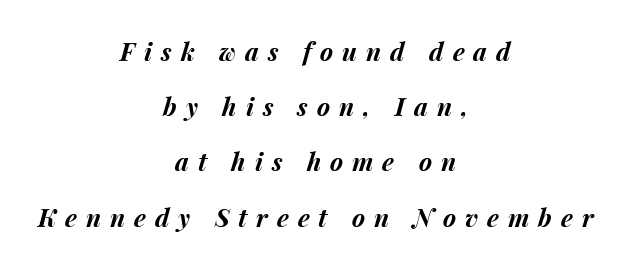
The image shows 25 px bold type, italic (leaning right); set centered, loose line spacing (2.21x), unusually wide letter spacing (+0.36 em), not underlined.
